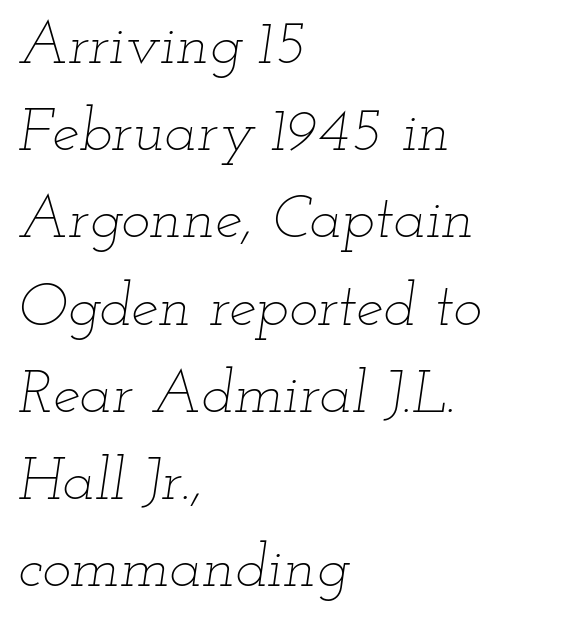
The image shows 61 px thin, wide type, italic (leaning right); set left-aligned, normal line spacing (1.43x), normal letter spacing, not underlined; low stroke contrast and a small x-height.
